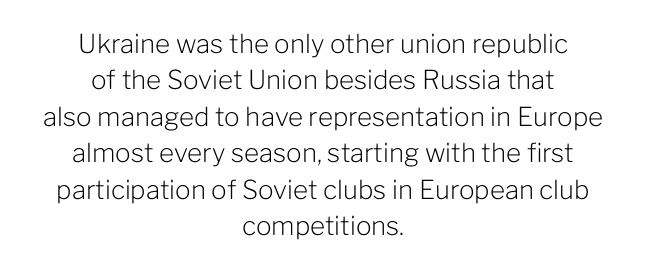
{"italic": "no", "bold": "no", "underline": "no", "align": "center", "line_spacing": "normal", "line_spacing_ratio": 1.4, "letter_spacing": "normal", "letter_spacing_em": 0.0, "glyph_px": 26}
